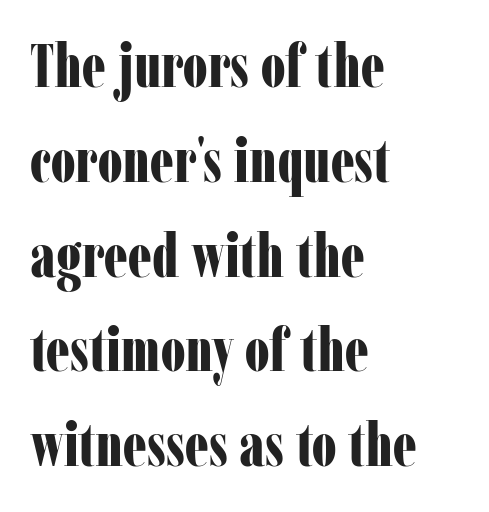
Q: Is the text bold? A: Yes.
Q: Is the text italic (slanted)? A: No, it is upright.
Q: Is the typeface a serif or a sans-serif typeface? A: Serif.
Q: Is the text underlined? A: No.
Q: How is the paragraph aligned? A: Left-aligned.
Q: Is the spacing between letters normal or unusually wide? A: Normal.
Q: Is the spacing between lines tight, normal or loose? A: Normal.
Q: Width (condensed, normal, or wide)? A: Condensed.
Q: Stroke contrast? A: Low.
Q: x-height? A: Medium.
Q: Monospaced? A: No.
